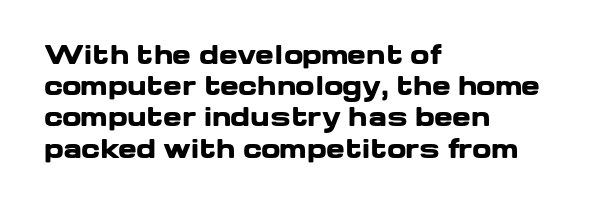
Caption: standard tracking, unaltered. Weight: bold. Line beginnings align vertically; line endings do not. The type sits square on the baseline with zero lean.
